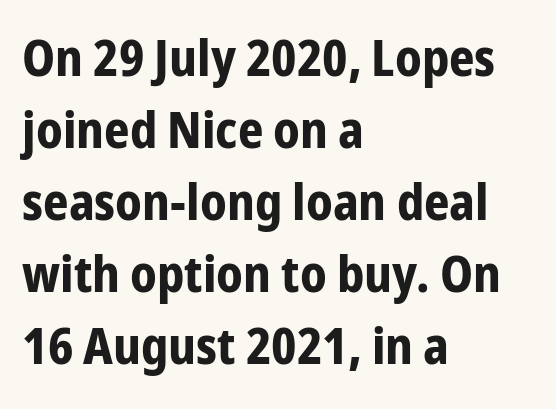
Q: Is the text bold? A: Yes.
Q: Is the text italic (slanted)? A: No, it is upright.
Q: Is the typeface a serif or a sans-serif typeface? A: Sans-serif.
Q: Is the text underlined? A: No.
Q: How is the paragraph aligned? A: Left-aligned.
Q: Is the spacing between letters normal or unusually wide? A: Normal.
Q: Is the spacing between lines tight, normal or loose? A: Normal.
Q: Width (condensed, normal, or wide)? A: Condensed.
Q: Stroke contrast? A: Low.
Q: x-height? A: Medium.
Q: Monospaced? A: No.
